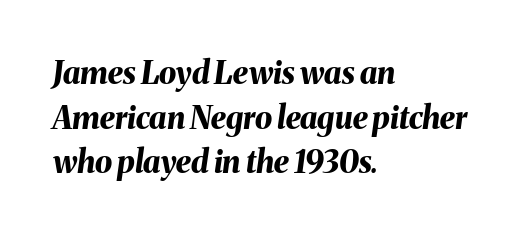
The image shows 31 px bold type, italic (leaning right); set left-aligned, normal line spacing (1.44x), normal letter spacing, not underlined; medium stroke contrast and a medium x-height.
